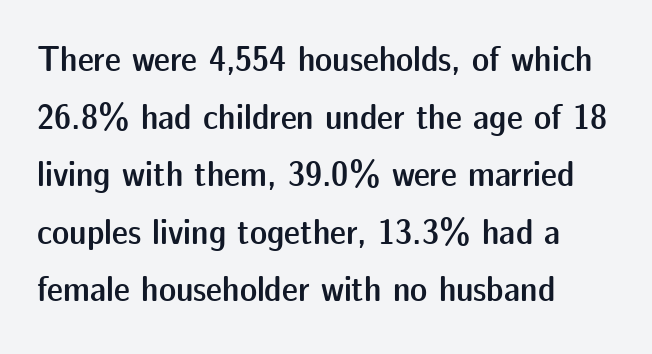
Looks like regular typesetting: each glyph gets only the width it needs. Alignment: flush left. Descenders are the only things crossing below the line. The type family on display is of the sans-serif kind. These words are printed semibold, heavier than regular yet not bold.
